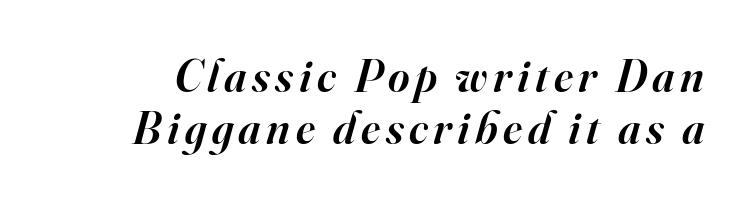
{"serif": "yes", "italic": "yes", "lean": "right", "slant_degrees": 16, "bold": "semi", "weight": "semibold", "width": "normal", "stroke_contrast": "high", "x_height": "small", "monospaced": "no", "underline": "no", "line_spacing": "tight", "line_spacing_ratio": 1.13, "glyph_px": 46}
